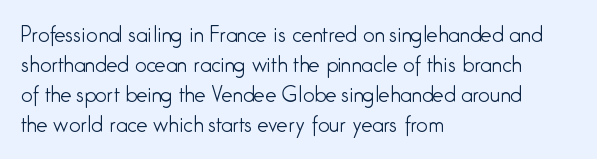
The image shows 20 px text type, upright; set left-aligned, normal line spacing (1.5x), normal letter spacing, not underlined.
